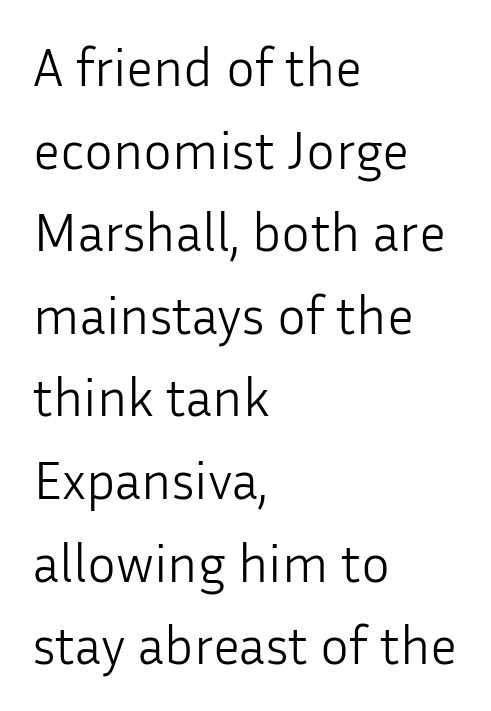
Q: Is the text bold? A: No.
Q: Is the text italic (slanted)? A: No, it is upright.
Q: Is the typeface a serif or a sans-serif typeface? A: Sans-serif.
Q: Is the text underlined? A: No.
Q: How is the paragraph aligned? A: Left-aligned.
Q: Is the spacing between letters normal or unusually wide? A: Normal.
Q: Is the spacing between lines tight, normal or loose? A: Normal.
Q: Width (condensed, normal, or wide)? A: Normal.
Q: Stroke contrast? A: Low.
Q: x-height? A: Medium.
Q: Monospaced? A: No.
